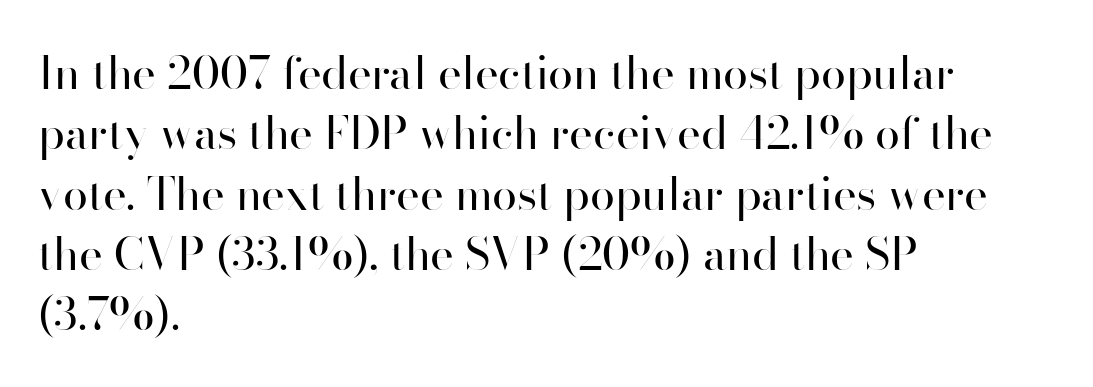
Q: Is the text bold? A: No.
Q: Is the text italic (slanted)? A: No, it is upright.
Q: Is the typeface a serif or a sans-serif typeface? A: Sans-serif.
Q: Is the text underlined? A: No.
Q: How is the paragraph aligned? A: Left-aligned.
Q: Is the spacing between letters normal or unusually wide? A: Normal.
Q: Is the spacing between lines tight, normal or loose? A: Normal.
Q: Width (condensed, normal, or wide)? A: Normal.
Q: Stroke contrast? A: High.
Q: x-height? A: Small.
Q: Monospaced? A: No.
